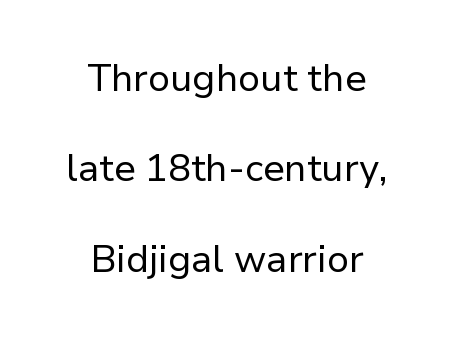
The image shows 38 px regular-weight sans-serif type, upright; set centered, loose line spacing (2.38x), normal letter spacing, not underlined; low stroke contrast and a medium x-height.
